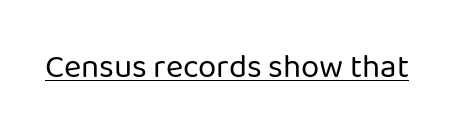
Unlike a traditional serif, this face leaves its strokes unadorned. Letters have the restrained weight of plain body copy at most. Students, note that the glyphs here touch the page at normal intervals. This is the regular roman posture of the typeface.
